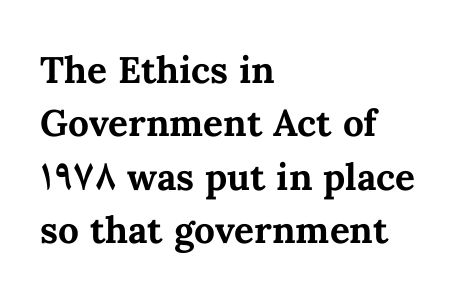
Underlining? Definitely not there. Normally led — the rows are evenly, conventionally spaced. This sample has the flowing, uneven cadence of proportional lettering. Default kerning and tracking; the words read as compact shapes.
